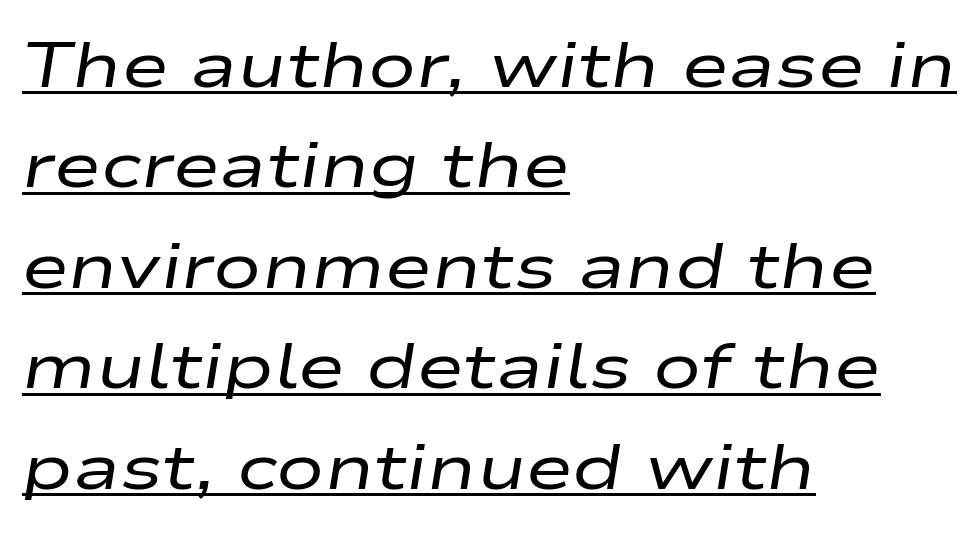
{"italic": "yes", "lean": "right", "slant_degrees": 9, "bold": "no", "weight": "regular", "width": "wide", "stroke_contrast": "low", "x_height": "medium", "monospaced": "no", "underline": "yes", "align": "left", "line_spacing": "normal", "line_spacing_ratio": 1.57, "letter_spacing": "normal", "letter_spacing_em": 0.0, "glyph_px": 64}
